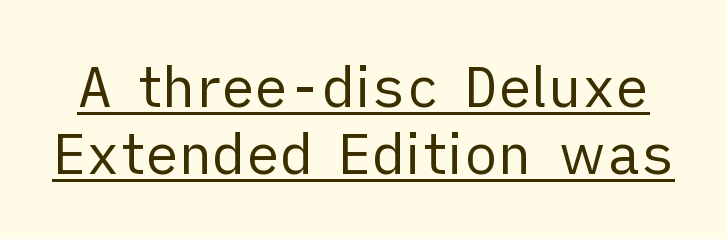
The words here are underlined. Nothing unusual about the tracking: characters are spaced as the font intends. Each letter keeps its own natural width here, so spacing adapts to shape. Typographically, this falls in the sans-serif category. This is not heavy type; no bold has been used.
